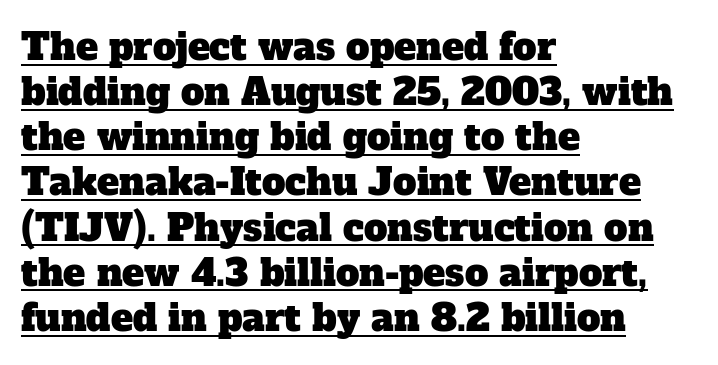
Q: Is the typeface a serif or a sans-serif typeface? A: Serif.
Q: Is the text underlined? A: Yes.
Q: How is the paragraph aligned? A: Left-aligned.
Q: Is the spacing between letters normal or unusually wide? A: Normal.
Q: Width (condensed, normal, or wide)? A: Normal.
Q: Stroke contrast? A: Low.
Q: x-height? A: Medium.
Q: Monospaced? A: No.
